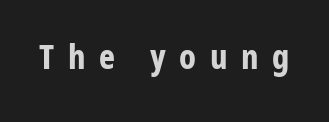
Q: Is the text bold? A: Yes.
Q: Is the text italic (slanted)? A: No, it is upright.
Q: Is the typeface a serif or a sans-serif typeface? A: Sans-serif.
Q: Is the text underlined? A: No.
Q: Is the spacing between letters normal or unusually wide? A: Unusually wide.
Q: Width (condensed, normal, or wide)? A: Condensed.
Q: Stroke contrast? A: Low.
Q: x-height? A: Medium.
Q: Monospaced? A: No.
